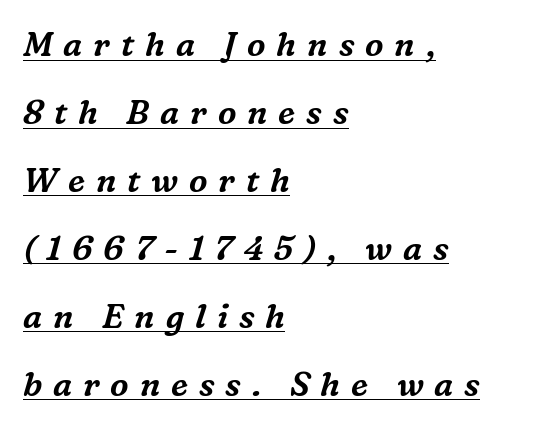
Q: Is the text italic (slanted)? A: Yes, it leans right by about 16 degrees.
Q: Is the typeface a serif or a sans-serif typeface? A: Serif.
Q: Is the text underlined? A: Yes.
Q: How is the paragraph aligned? A: Left-aligned.
Q: Is the spacing between letters normal or unusually wide? A: Unusually wide.
Q: Is the spacing between lines tight, normal or loose? A: Loose.
Q: Width (condensed, normal, or wide)? A: Normal.
Q: Stroke contrast? A: Medium.
Q: x-height? A: Medium.
Q: Monospaced? A: No.
